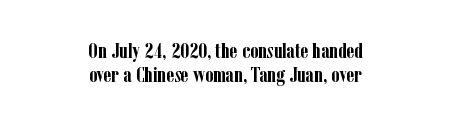
The image shows 21 px bold type, upright; set centered, tight line spacing (1.13x), normal letter spacing, not underlined.
